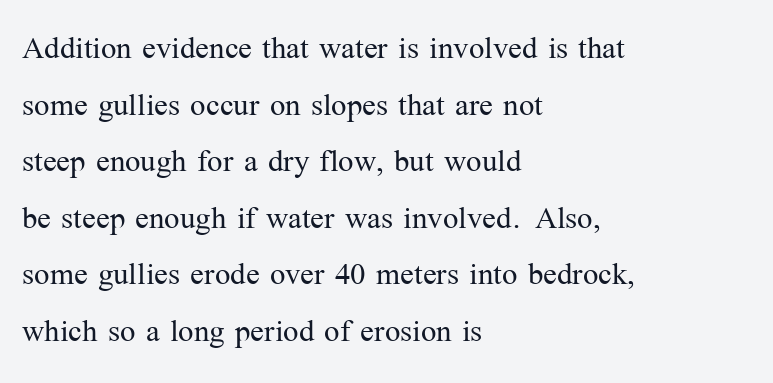
A student would call this left alignment; a typographer would say flush left, rag right. You can tell it's not italic because the verticals are truly vertical. Baseline-to-baseline distance is the conventional proportion of letter height. Character widths vary here, with narrow letters taking less room than wide ones. Just letters on the line, the space beneath them empty. This sample uses a serif face.
